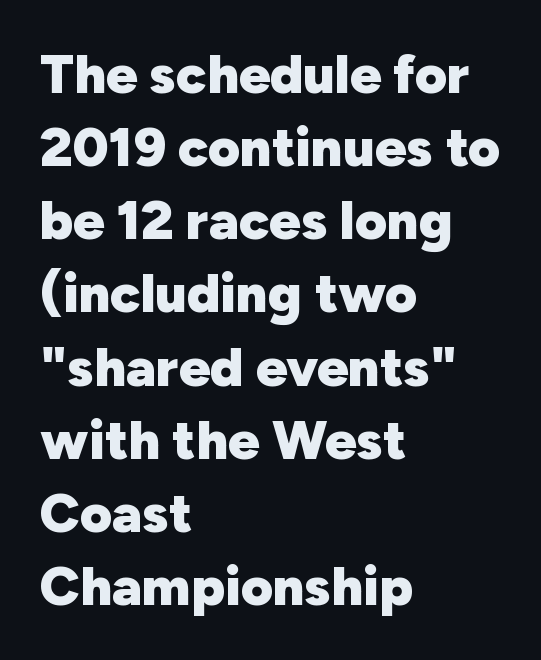
Clear beneath every line of the passage. A dark, heavy texture on the line: the type is bold. The typography opts for an upright posture over an oblique one. Here the designer chose a conventional face with non-uniform glyph widths.
